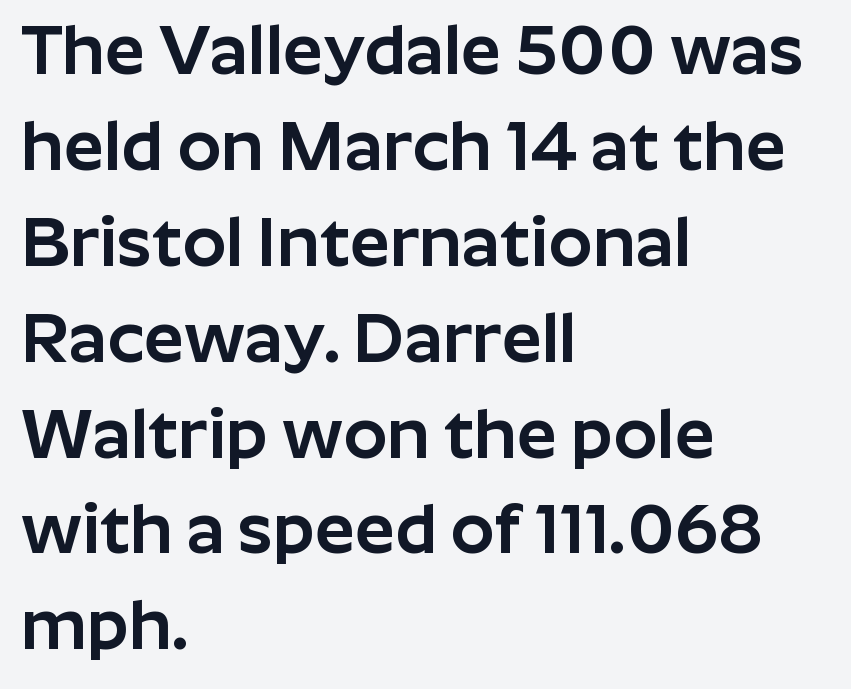
Successive baselines arrive at the customary interval. Posture: upright roman. Letters rest on an invisible, unmarked baseline. The tracking reads as untouched default to a designer's eye. Note: no serifs on the glyphs.
